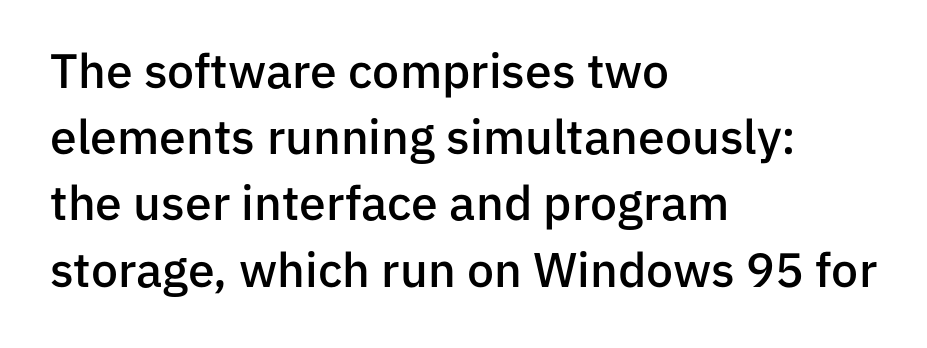
The image shows 48 px semibold sans-serif type, upright; set left-aligned, normal line spacing (1.38x), normal letter spacing, not underlined; low stroke contrast and a medium x-height.
